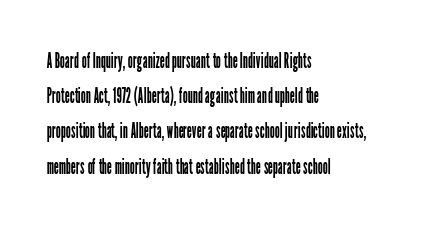
{"italic": "no", "bold": "no", "underline": "no", "align": "left", "line_spacing": "normal", "line_spacing_ratio": 1.6, "letter_spacing": "normal", "letter_spacing_em": 0.0, "glyph_px": 22}
